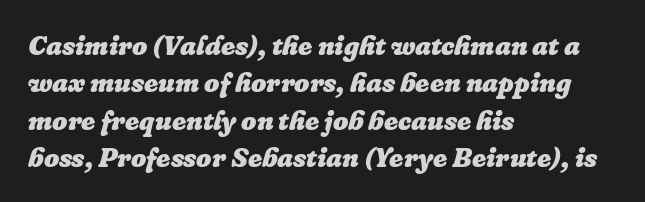
Check under the words: just untouched page. In terms of posture, this sample is oblique. How would I describe the line gaps? Plain and ordinary. The lines are quadded left. Typographic density is high because the face is bold. Look at the tracking — it's just the regular setting, nothing added.
